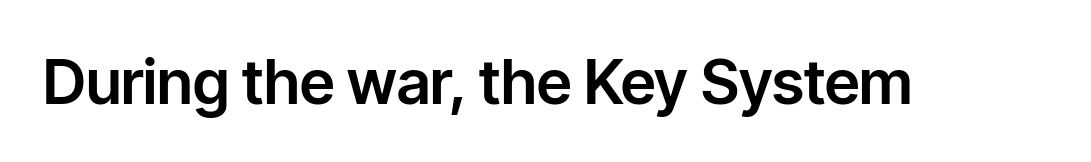
The image shows 62 px sans-serif type, upright; set normal letter spacing, not underlined; low stroke contrast and a medium x-height.
